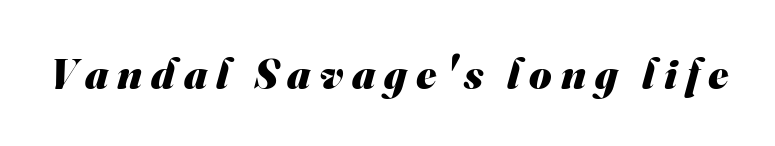
The image shows 43 px heavy sans-serif type; set unusually wide letter spacing (+0.21 em), not underlined; medium stroke contrast and a small x-height.
